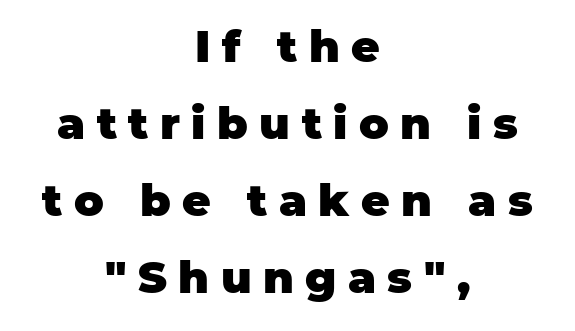
{"serif": "no", "italic": "no", "bold": "yes", "weight": "heavy", "width": "normal", "stroke_contrast": "low", "x_height": "large", "monospaced": "no", "underline": "no", "align": "center", "line_spacing_ratio": 1.75, "letter_spacing": "wide", "letter_spacing_em": 0.26, "glyph_px": 44}
